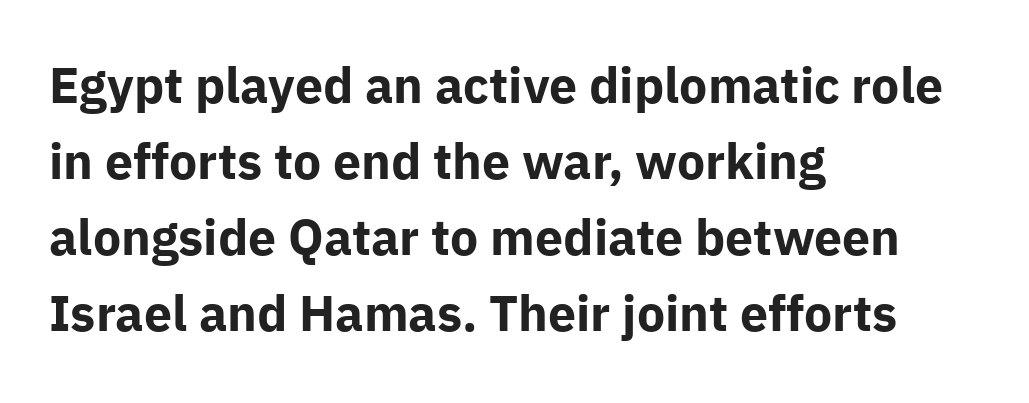
The image shows 50 px bold sans-serif type, upright; set left-aligned, normal line spacing (1.52x), normal letter spacing, not underlined; low stroke contrast and a medium x-height.
